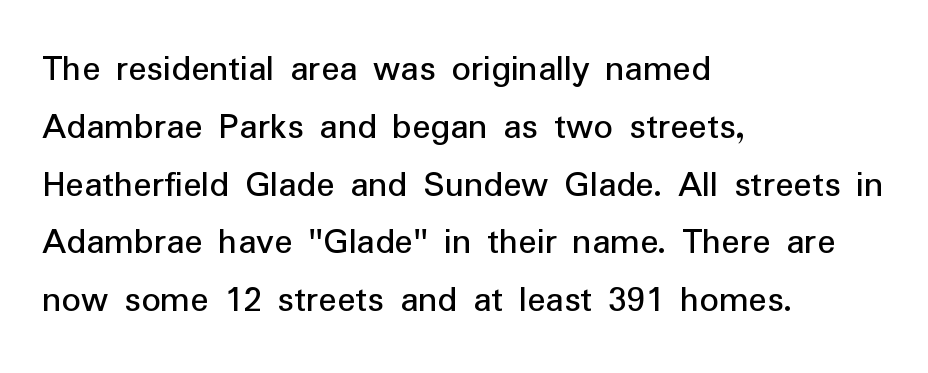
The passage shown is typed in a proportional face where columns would drift. Line starts are locked; line ends wander. The passage shown has conventional tracking throughout. Does the type have serifs? No, each stem ends abruptly. Is there much room between lines? A standard amount, neither cramped nor airy.
